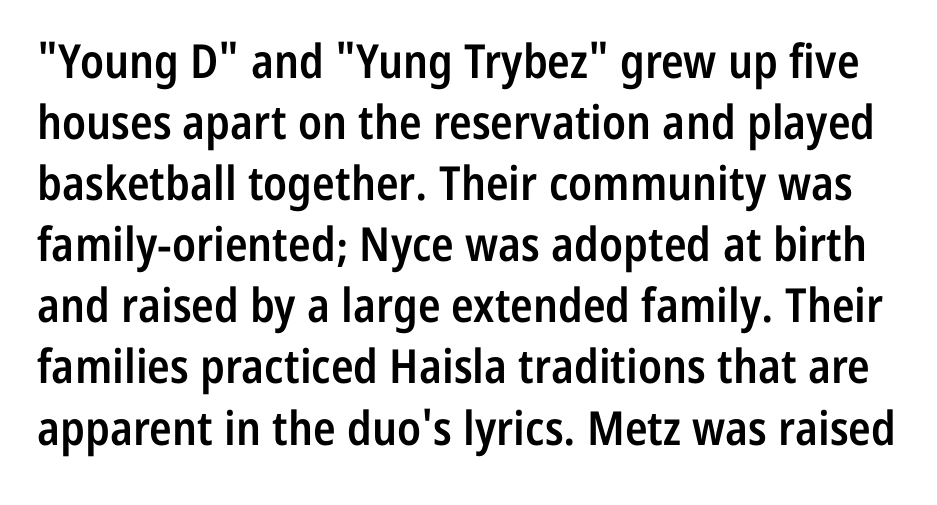
Is this a sans? Yes — the strokes have no serifs. Rendered with straight, roman letterforms. Nobody drew a line under any word here. Interline gaps are of average width in this sample. You could call the tracking neutral — neither tight nor loose.
